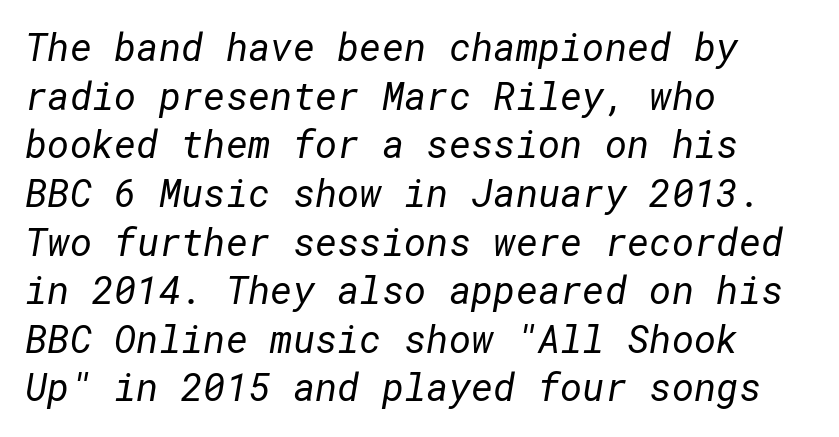
{"serif": "no", "bold": "no", "weight": "regular", "width": "normal", "stroke_contrast": "low", "x_height": "medium", "underline": "no", "align": "left", "line_spacing": "normal", "line_spacing_ratio": 1.28, "letter_spacing": "normal", "letter_spacing_em": 0.0, "glyph_px": 38}
